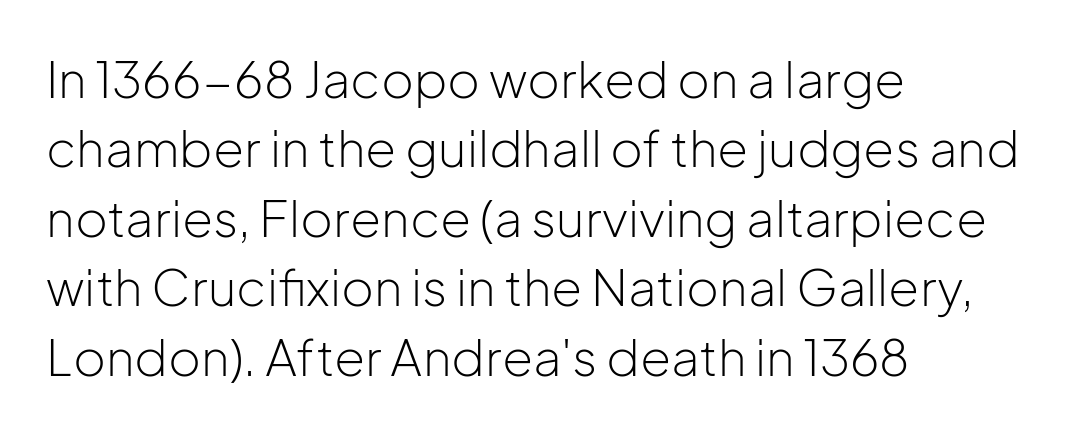
Q: Is the text bold? A: No.
Q: Is the text italic (slanted)? A: No, it is upright.
Q: Is the typeface a serif or a sans-serif typeface? A: Sans-serif.
Q: Is the text underlined? A: No.
Q: How is the paragraph aligned? A: Left-aligned.
Q: Is the spacing between letters normal or unusually wide? A: Normal.
Q: Is the spacing between lines tight, normal or loose? A: Normal.
Q: Width (condensed, normal, or wide)? A: Normal.
Q: Stroke contrast? A: Low.
Q: x-height? A: Medium.
Q: Monospaced? A: No.
